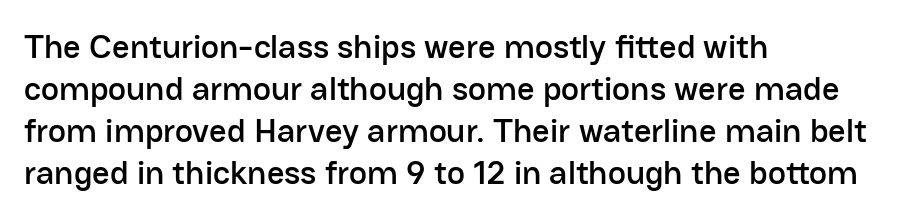
Do the characters align in a grid? No, the font is proportional. Observe the ordinary spacing: letters are neighbours, not strangers. Just letters on the line, the space beneath them empty. The text was rendered using a sans face with plain stroke endings. Posture: vertical. A student would call this left alignment; a typographer would say flush left, rag right.
